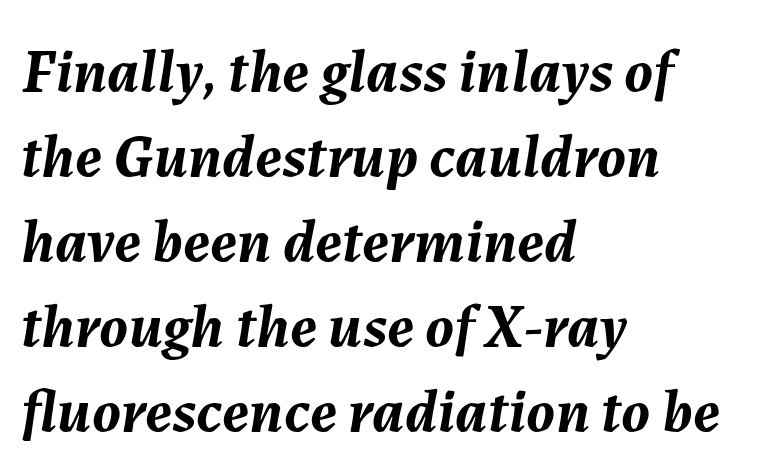
{"italic": "yes", "lean": "right", "slant_degrees": 7, "bold": "yes", "weight": "semibold", "width": "normal", "stroke_contrast": "medium", "x_height": "medium", "monospaced": "no", "underline": "no", "align": "left", "line_spacing": "normal", "line_spacing_ratio": 1.37, "letter_spacing": "normal", "letter_spacing_em": 0.0, "glyph_px": 62}
